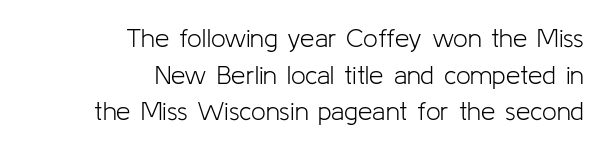
The lettering stays uniformly vertical, giving the passage a roman look. Unmarked baselines from the first word to the last. A typesetter would call this zero additional tracking. In terms of leading, this rendering sits right in the middle. Reading down the block, your eye finds every line finishing at a fixed right position. Counters stay open thanks to moderate or lighter strokes.
